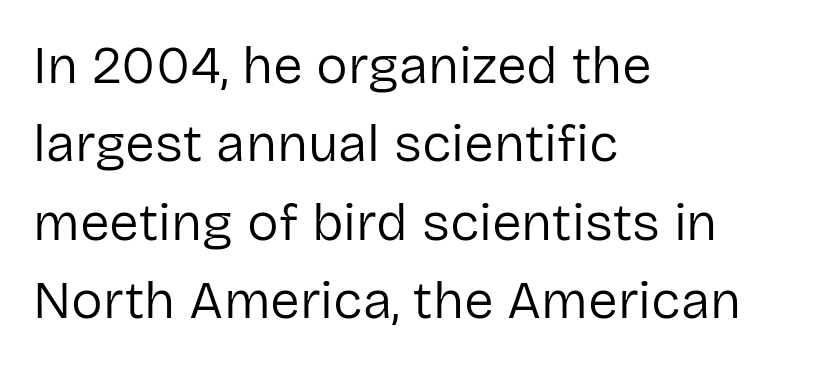
The image shows 53 px regular-weight sans-serif type, upright; set left-aligned, normal line spacing (1.48x), normal letter spacing, not underlined; low stroke contrast and a medium x-height.
